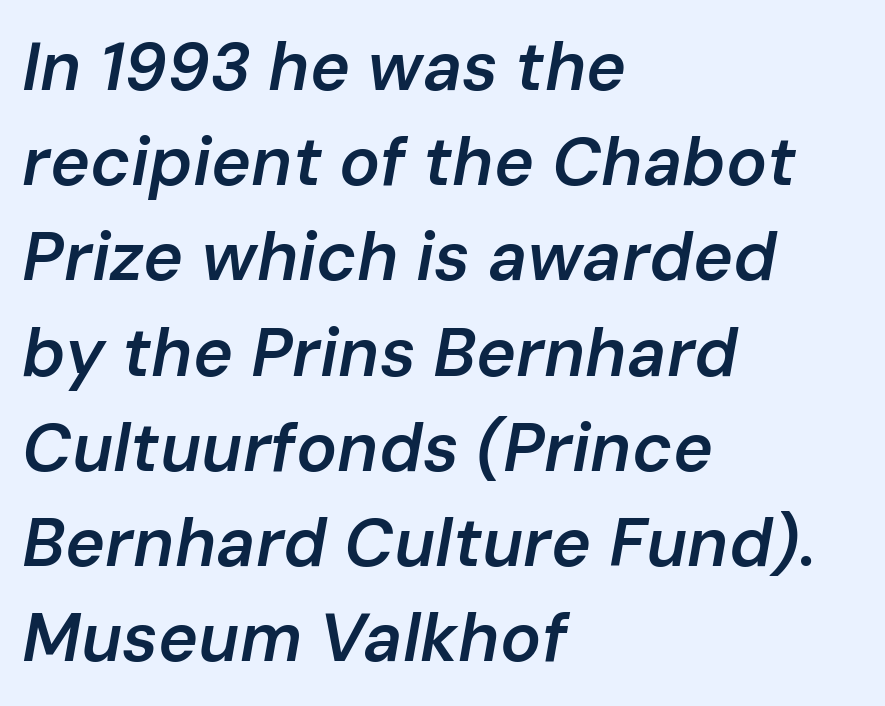
Typeset ragged right — the left edge is the straight one. A fair bit of extra ink — the face is semibold, not bold. The face used here has a pronounced slope to its letters. The specimen omits any rule beneath the text block's lines.
